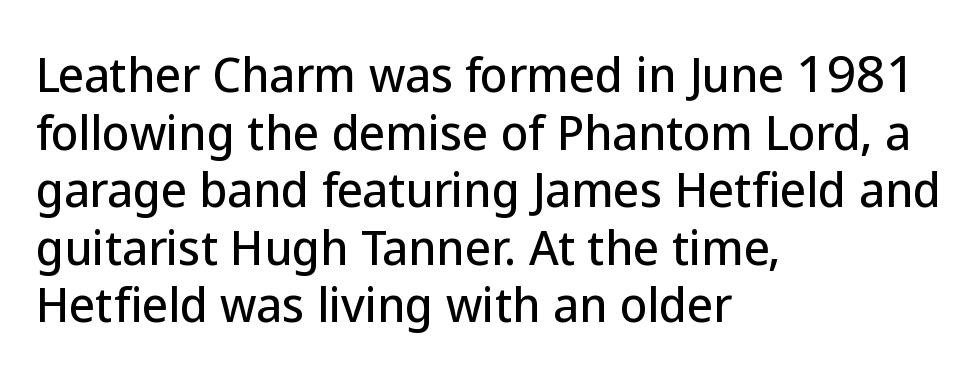
The image shows 45 px sans-serif type, upright; set left-aligned, normal line spacing (1.28x), normal letter spacing, not underlined; low stroke contrast and a medium x-height.
